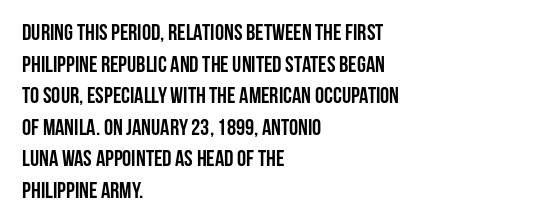
Q: Is the text bold? A: Yes.
Q: Is the text italic (slanted)? A: No, it is upright.
Q: Is the text underlined? A: No.
Q: How is the paragraph aligned? A: Left-aligned.
Q: Is the spacing between letters normal or unusually wide? A: Normal.
Q: Is the spacing between lines tight, normal or loose? A: Normal.
